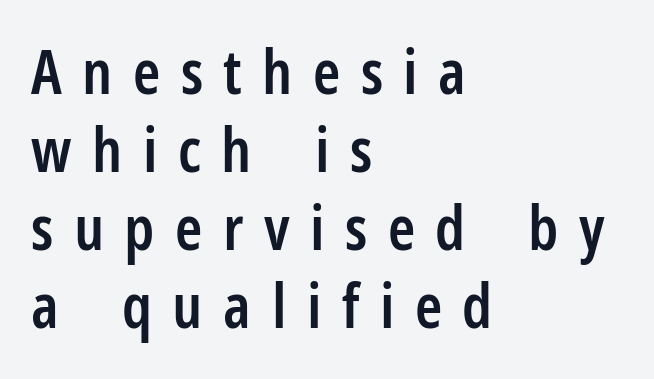
Q: Is the text bold? A: Semi-bold.
Q: Is the text italic (slanted)? A: No, it is upright.
Q: Is the typeface a serif or a sans-serif typeface? A: Sans-serif.
Q: Is the text underlined? A: No.
Q: How is the paragraph aligned? A: Left-aligned.
Q: Is the spacing between letters normal or unusually wide? A: Unusually wide.
Q: Is the spacing between lines tight, normal or loose? A: Normal.
Q: Width (condensed, normal, or wide)? A: Condensed.
Q: Stroke contrast? A: Low.
Q: x-height? A: Medium.
Q: Monospaced? A: No.
